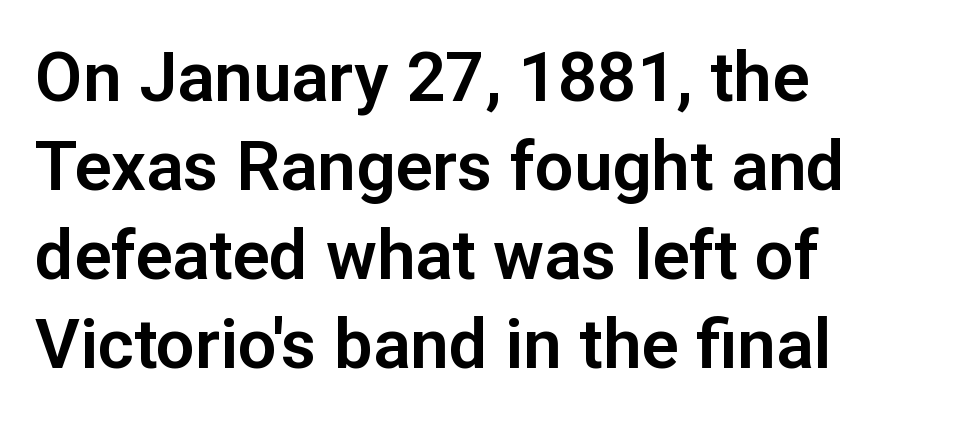
No word sits above an underline. Glyph-to-glyph distance matches everyday printed text. Proportional: the letters do not fall into vertical columns. A roman cut, with each character standing at attention.
